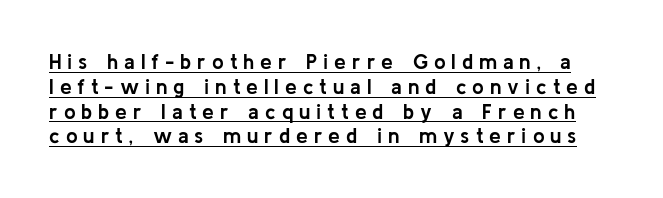
Q: Is the text bold? A: Yes.
Q: Is the text italic (slanted)? A: No, it is upright.
Q: Is the text underlined? A: Yes.
Q: Is the spacing between letters normal or unusually wide? A: Unusually wide.
